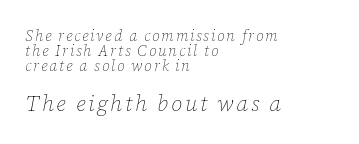
{"italic": "yes", "lean": "right", "slant_degrees": 12, "bold": "no", "underline": "no", "align": "left", "line_spacing": "tight", "line_spacing_ratio": 1.0, "larger_block": "second", "size_ratio": 1.47, "glyph_px": 22}
